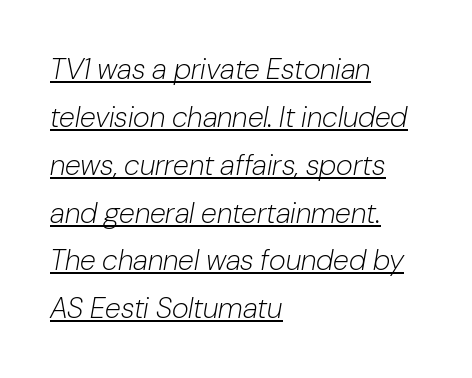
The image shows 29 px light type, italic (leaning right); set left-aligned, normal line spacing (1.65x), normal letter spacing, underlined; low stroke contrast and a medium x-height.
